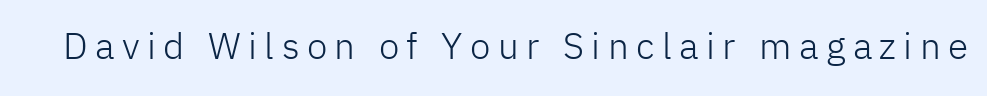
Tracking here is generous; glyphs stand well apart from one another. Stroke mass is kept to a normal reading level or below. Looks like regular typesetting: each glyph gets only the width it needs. The baseline area is clear.
